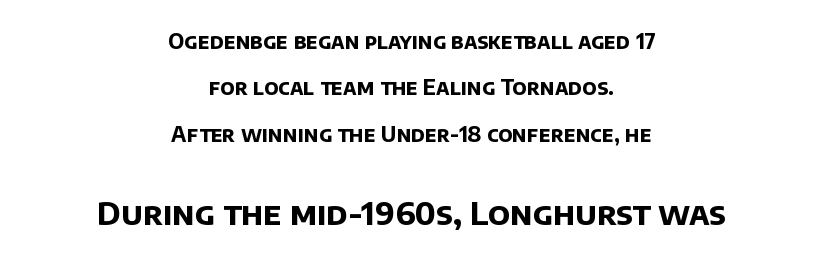
Q: Is the text bold? A: Yes.
Q: Is the typeface a serif or a sans-serif typeface? A: Sans-serif.
Q: Is the text underlined? A: No.
Q: How is the paragraph aligned? A: Centered.
Q: Is the spacing between letters normal or unusually wide? A: Normal.
Q: Is the spacing between lines tight, normal or loose? A: Loose.
Q: Which block of text is set in a larger size, the first (top) or the second (bottom)? A: The second (bottom) one.
Q: Width (condensed, normal, or wide)? A: Normal.
Q: Stroke contrast? A: Low.
Q: x-height? A: Large.
Q: Monospaced? A: No.
